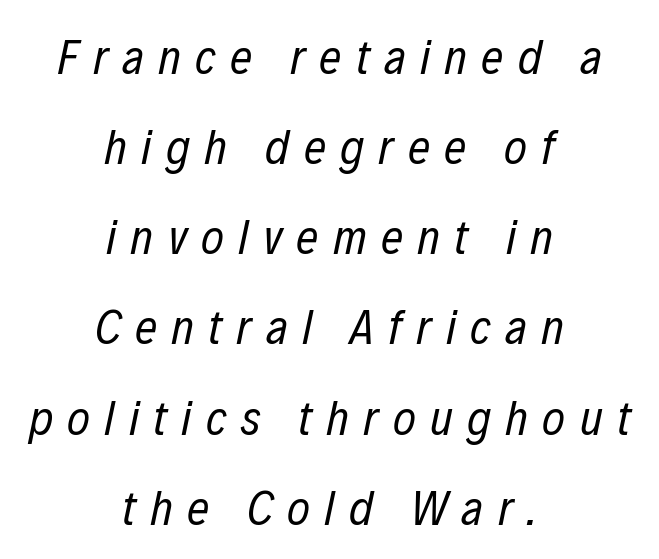
The image shows 49 px regular-weight, condensed type, italic (leaning right); set centered, line spacing 1.84x, unusually wide letter spacing (+0.29 em), not underlined; low stroke contrast and a medium x-height.
